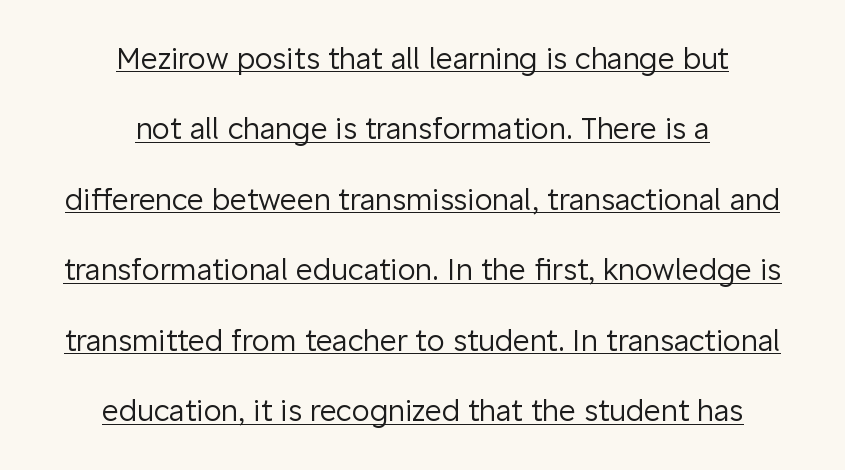
{"serif": "no", "italic": "no", "bold": "no", "weight": "regular", "width": "normal", "stroke_contrast": "low", "x_height": "medium", "monospaced": "no", "underline": "yes", "align": "center", "line_spacing": "loose", "line_spacing_ratio": 2.43, "letter_spacing": "normal", "letter_spacing_em": 0.0, "glyph_px": 29}
